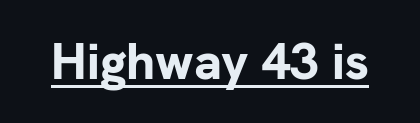
The characters look thick and weighty, a clear bold. A typesetter would call this proportional, since set widths differ per character. Each letter's strokes conclude bluntly, with no projecting serifs. Each word holds together tightly as a unit, with standard inter-letter gaps.
